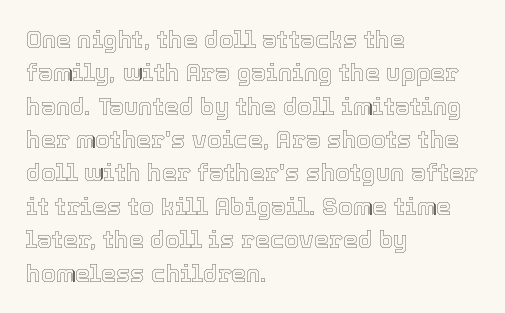
{"italic": "no", "underline": "no", "align": "left", "line_spacing": "normal", "line_spacing_ratio": 1.39, "letter_spacing": "normal", "letter_spacing_em": 0.0, "glyph_px": 24}
